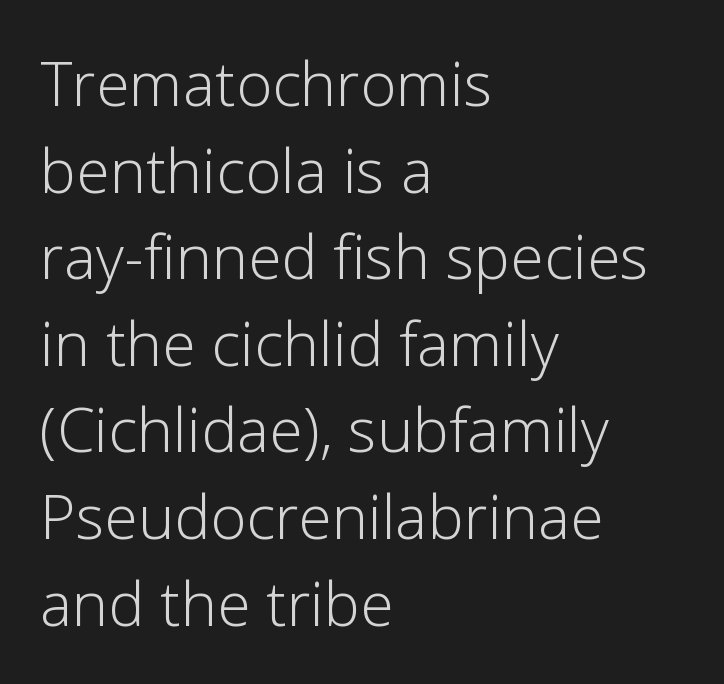
Q: Is the text bold? A: No.
Q: Is the text italic (slanted)? A: No, it is upright.
Q: Is the typeface a serif or a sans-serif typeface? A: Sans-serif.
Q: Is the text underlined? A: No.
Q: How is the paragraph aligned? A: Left-aligned.
Q: Is the spacing between letters normal or unusually wide? A: Normal.
Q: Is the spacing between lines tight, normal or loose? A: Normal.
Q: Width (condensed, normal, or wide)? A: Normal.
Q: Stroke contrast? A: Low.
Q: x-height? A: Medium.
Q: Monospaced? A: No.
